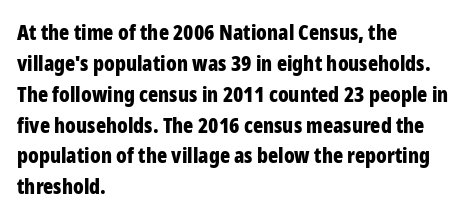
{"italic": "no", "bold": "yes", "underline": "no", "align": "left", "line_spacing": "normal", "line_spacing_ratio": 1.47, "letter_spacing": "normal", "letter_spacing_em": 0.0, "glyph_px": 21}
